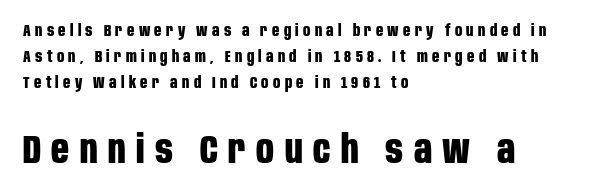
Q: Is the text bold? A: Yes.
Q: Is the text italic (slanted)? A: No, it is upright.
Q: Is the typeface a serif or a sans-serif typeface? A: Sans-serif.
Q: Is the text underlined? A: No.
Q: How is the paragraph aligned? A: Left-aligned.
Q: Is the spacing between letters normal or unusually wide? A: Unusually wide.
Q: Is the spacing between lines tight, normal or loose? A: Normal.
Q: Which block of text is set in a larger size, the first (top) or the second (bottom)? A: The second (bottom) one.
Q: Width (condensed, normal, or wide)? A: Condensed.
Q: Stroke contrast? A: Low.
Q: x-height? A: Large.
Q: Monospaced? A: No.
